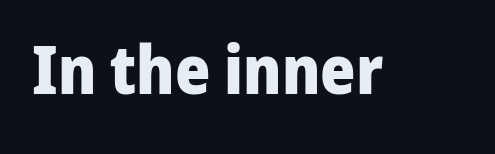
The image shows 67 px heavy sans-serif type, upright; set normal letter spacing, not underlined; low stroke contrast and a medium x-height.
